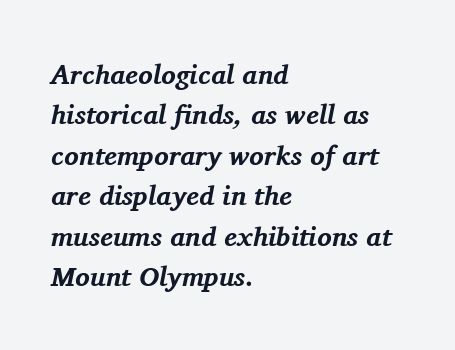
Strokes here are thick enough to call this a true bold. Letters rest on an invisible, unmarked baseline. You could call the tracking neutral — neither tight nor loose. Regarding leading, the lines here are spaced in the standard way. Leftover space on each line is placed entirely after the last word.
